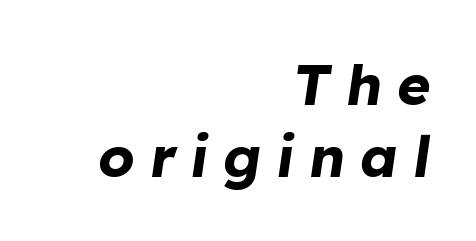
Q: Is the text bold? A: Yes.
Q: Is the text italic (slanted)? A: Yes, it leans right by about 8 degrees.
Q: Is the text underlined? A: No.
Q: How is the paragraph aligned? A: Right-aligned.
Q: Is the spacing between letters normal or unusually wide? A: Unusually wide.
Q: Is the spacing between lines tight, normal or loose? A: Normal.
Q: Width (condensed, normal, or wide)? A: Normal.
Q: Stroke contrast? A: Low.
Q: x-height? A: Medium.
Q: Monospaced? A: No.
